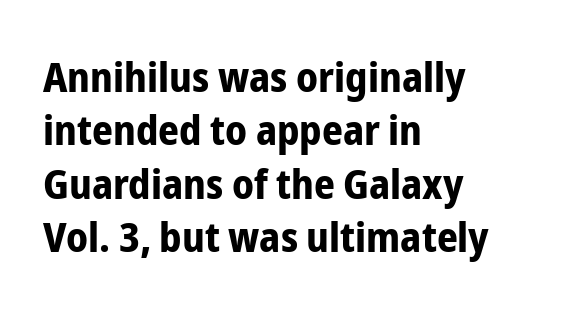
The image shows 41 px bold, condensed sans-serif type, upright; set left-aligned, normal line spacing (1.3x), normal letter spacing, not underlined; low stroke contrast and a medium x-height.
